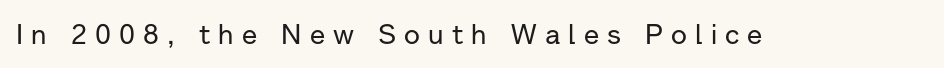
The image shows 28 px sans-serif type, upright; set unusually wide letter spacing (+0.29 em), not underlined; low stroke contrast and a medium x-height.
